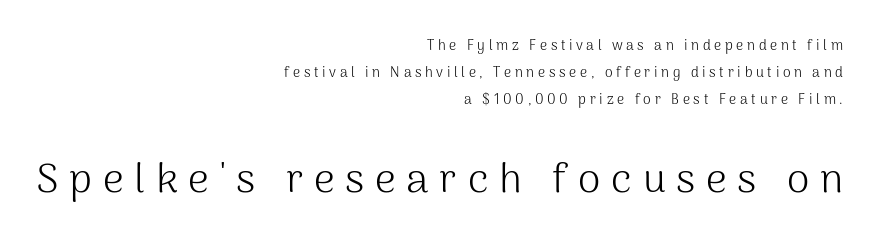
What stands out about the letter spacing? Its width — letters are far apart. Does the copy run flush right? Yes — the right margin is perfectly even. The string is rendered with underlining switched off. This is sans-serif lettering, the kind often seen on screens and signage. Looks like regular typesetting: each glyph gets only the width it needs.
